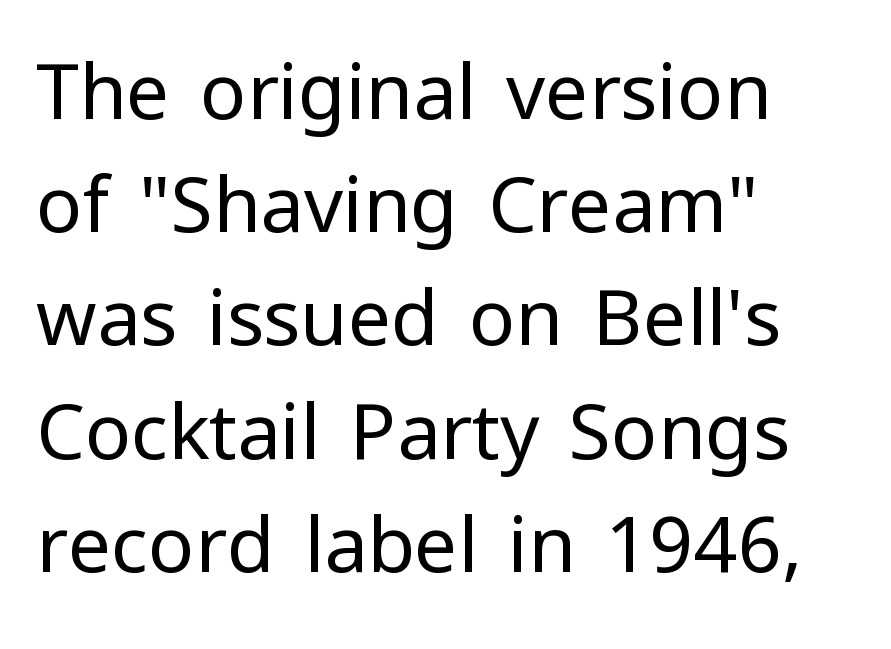
{"serif": "no", "italic": "no", "bold": "no", "weight": "regular", "width": "normal", "stroke_contrast": "low", "x_height": "medium", "monospaced": "no", "underline": "no", "align": "left", "line_spacing": "normal", "line_spacing_ratio": 1.47, "letter_spacing": "normal", "letter_spacing_em": 0.0, "glyph_px": 77}
